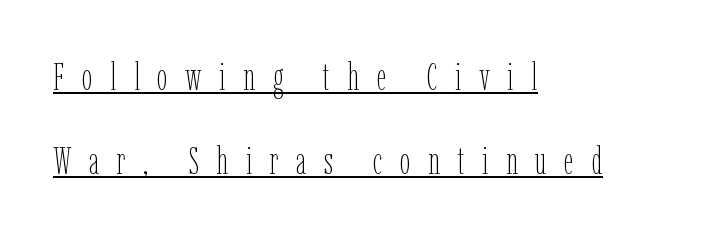
Q: Is the text bold? A: No.
Q: Is the text italic (slanted)? A: No, it is upright.
Q: Is the text underlined? A: Yes.
Q: How is the paragraph aligned? A: Left-aligned.
Q: Is the spacing between letters normal or unusually wide? A: Unusually wide.
Q: Is the spacing between lines tight, normal or loose? A: Loose.
Q: Width (condensed, normal, or wide)? A: Condensed.
Q: Stroke contrast? A: Low.
Q: x-height? A: Medium.
Q: Monospaced? A: No.
